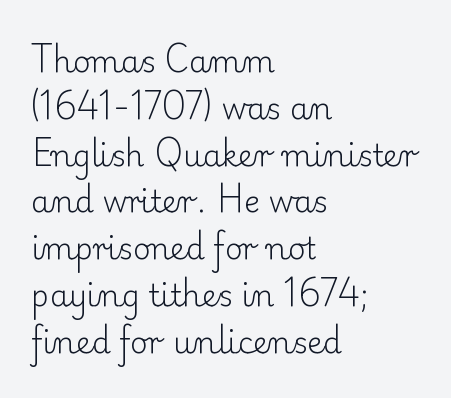
Q: Is the text bold? A: No.
Q: Is the text italic (slanted)? A: No, it is upright.
Q: Is the text underlined? A: No.
Q: How is the paragraph aligned? A: Left-aligned.
Q: Is the spacing between letters normal or unusually wide? A: Normal.
Q: Is the spacing between lines tight, normal or loose? A: Normal.
Q: Width (condensed, normal, or wide)? A: Normal.
Q: Stroke contrast? A: Low.
Q: x-height? A: Small.
Q: Monospaced? A: No.
